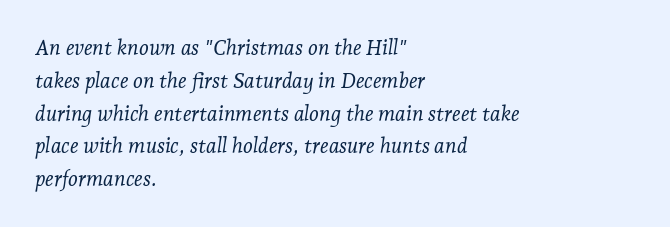
Yep, that's italic — everything's leaning. Is this a heavy cut? Hardly; it is regular or lighter. A student would call this left alignment; a typographer would say flush left, rag right. Unmarked baselines from the first word to the last. Vertically, the passage feels balanced, rows spaced as you'd expect. You could call the tracking neutral — neither tight nor loose.
